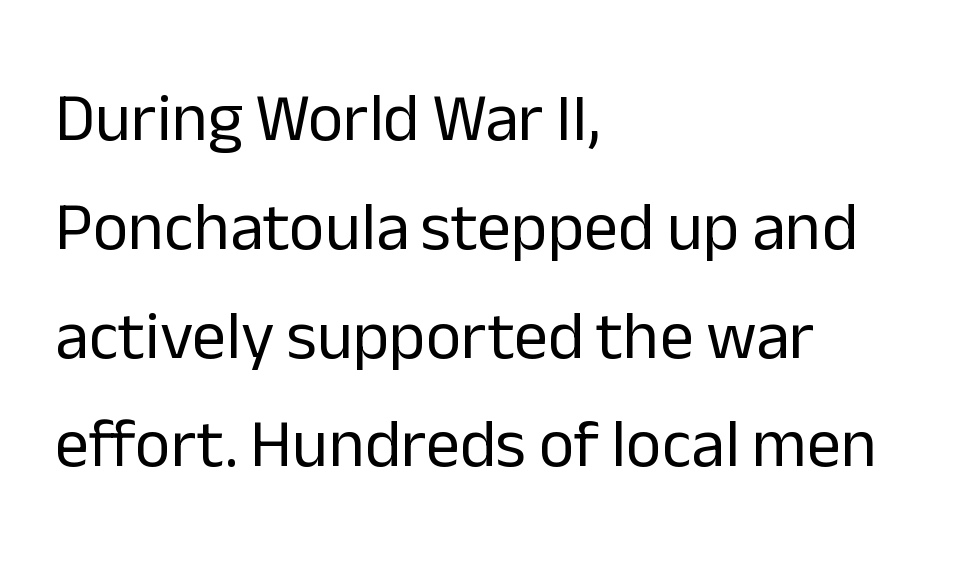
Q: Is the text bold? A: No.
Q: Is the text italic (slanted)? A: No, it is upright.
Q: Is the typeface a serif or a sans-serif typeface? A: Sans-serif.
Q: Is the text underlined? A: No.
Q: How is the paragraph aligned? A: Left-aligned.
Q: Is the spacing between letters normal or unusually wide? A: Normal.
Q: Is the spacing between lines tight, normal or loose? A: Normal.
Q: Width (condensed, normal, or wide)? A: Normal.
Q: Stroke contrast? A: Low.
Q: x-height? A: Medium.
Q: Monospaced? A: No.
